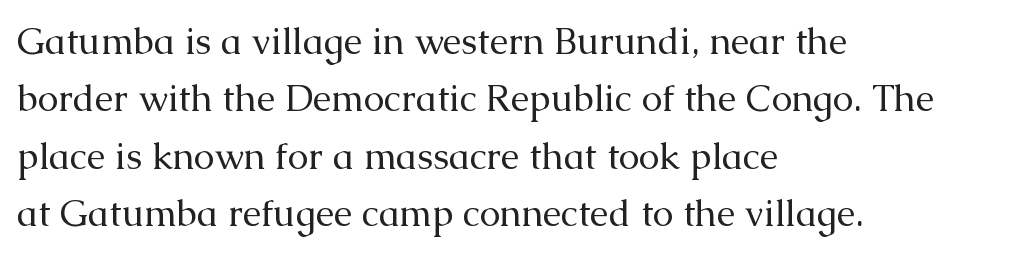
The image shows 37 px regular-weight serif type, upright; set left-aligned, normal line spacing (1.55x), normal letter spacing, not underlined; medium stroke contrast and a medium x-height.
